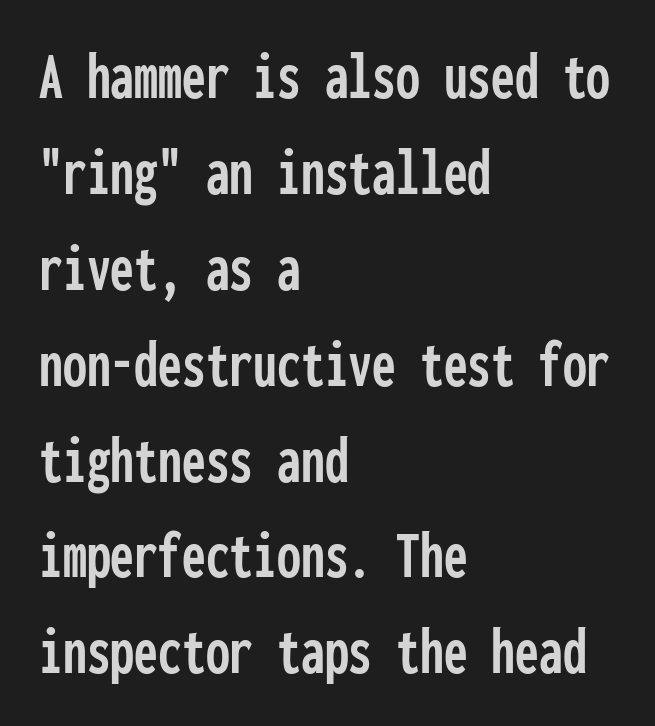
{"serif": "no", "italic": "no", "width": "condensed", "stroke_contrast": "low", "x_height": "medium", "monospaced": "yes", "underline": "no", "align": "left", "line_spacing": "normal", "line_spacing_ratio": 1.41, "letter_spacing": "normal", "letter_spacing_em": 0.0, "glyph_px": 68}
